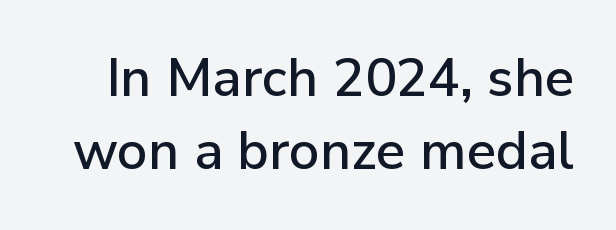
Q: Is the text italic (slanted)? A: No, it is upright.
Q: Is the typeface a serif or a sans-serif typeface? A: Sans-serif.
Q: Is the text underlined? A: No.
Q: Is the spacing between letters normal or unusually wide? A: Normal.
Q: Is the spacing between lines tight, normal or loose? A: Normal.
Q: Width (condensed, normal, or wide)? A: Normal.
Q: Stroke contrast? A: Low.
Q: x-height? A: Medium.
Q: Monospaced? A: No.
